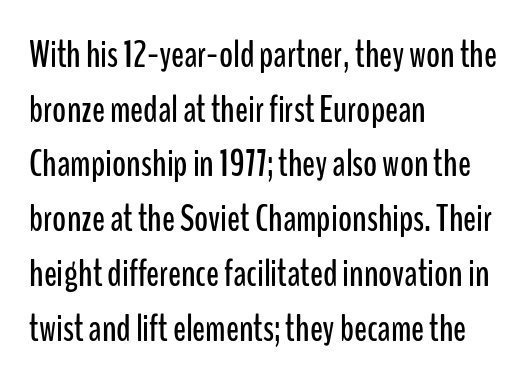
The space beneath each line is pristine and unruled. A typesetter would call this proportional, since set widths differ per character. The letterforms sit shoulder to shoulder at normal distance. Nope, no serifs anywhere on these letters. Students, observe: this is what conventionally led text looks like.
